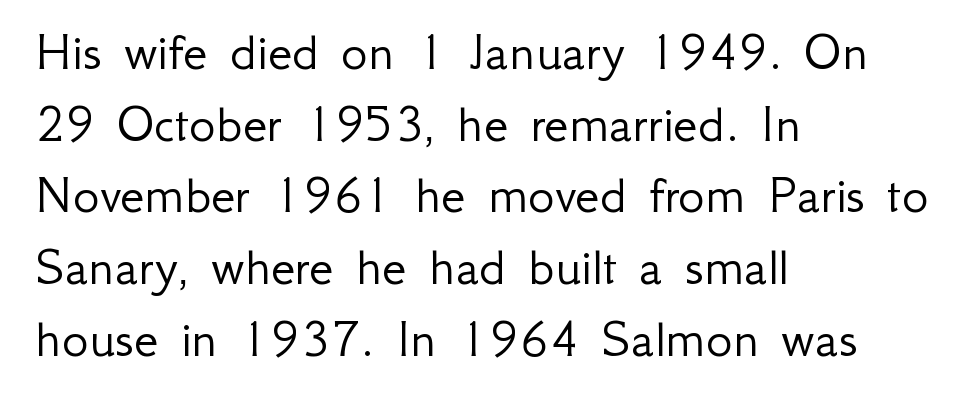
Q: Is the text bold? A: No.
Q: Is the text italic (slanted)? A: No, it is upright.
Q: Is the typeface a serif or a sans-serif typeface? A: Sans-serif.
Q: Is the text underlined? A: No.
Q: How is the paragraph aligned? A: Left-aligned.
Q: Is the spacing between letters normal or unusually wide? A: Normal.
Q: Is the spacing between lines tight, normal or loose? A: Normal.
Q: Width (condensed, normal, or wide)? A: Normal.
Q: Stroke contrast? A: Low.
Q: x-height? A: Small.
Q: Monospaced? A: No.
